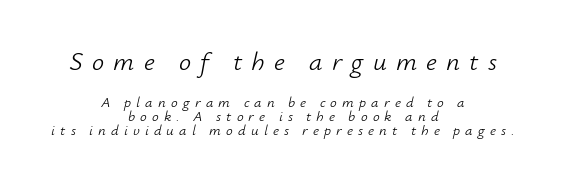
A centered setting, common on invitations and titles, is used for this passage. Compared with typical body copy, the letter spacing here is much looser. Nothing heavy about these letters — not bold at all. An italicized treatment has been applied to the whole sample.
